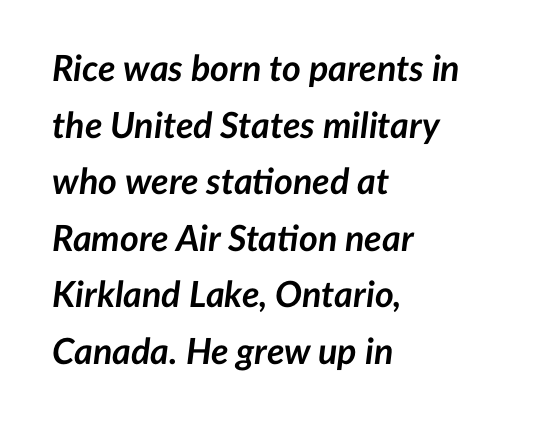
Q: Is the text bold? A: Yes.
Q: Is the text italic (slanted)? A: Yes, it leans right by about 7 degrees.
Q: Is the text underlined? A: No.
Q: How is the paragraph aligned? A: Left-aligned.
Q: Is the spacing between letters normal or unusually wide? A: Normal.
Q: Is the spacing between lines tight, normal or loose? A: Normal.
Q: Width (condensed, normal, or wide)? A: Normal.
Q: Stroke contrast? A: Low.
Q: x-height? A: Medium.
Q: Monospaced? A: No.
